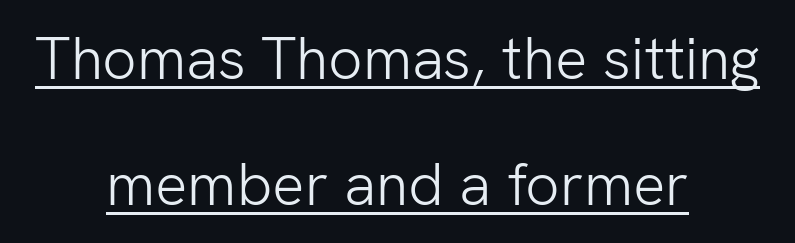
{"serif": "no", "italic": "no", "bold": "no", "weight": "light", "width": "normal", "stroke_contrast": "low", "x_height": "medium", "monospaced": "no", "underline": "yes", "align": "center", "line_spacing": "loose", "line_spacing_ratio": 2.1, "letter_spacing": "normal", "letter_spacing_em": 0.0, "glyph_px": 60}
